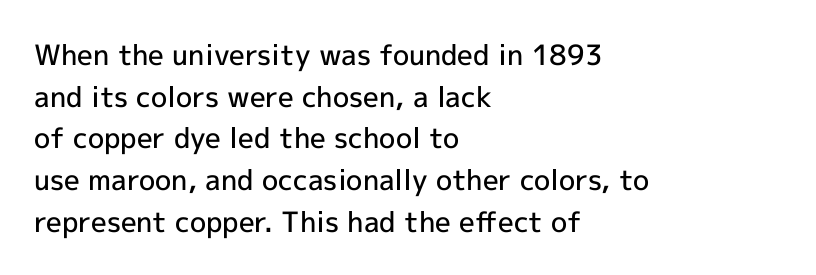
{"serif": "no", "italic": "no", "bold": "semi", "weight": "semibold", "width": "normal", "x_height": "medium", "monospaced": "no", "underline": "no", "align": "left", "line_spacing": "normal", "line_spacing_ratio": 1.49, "letter_spacing": "normal", "letter_spacing_em": 0.0, "glyph_px": 28}
